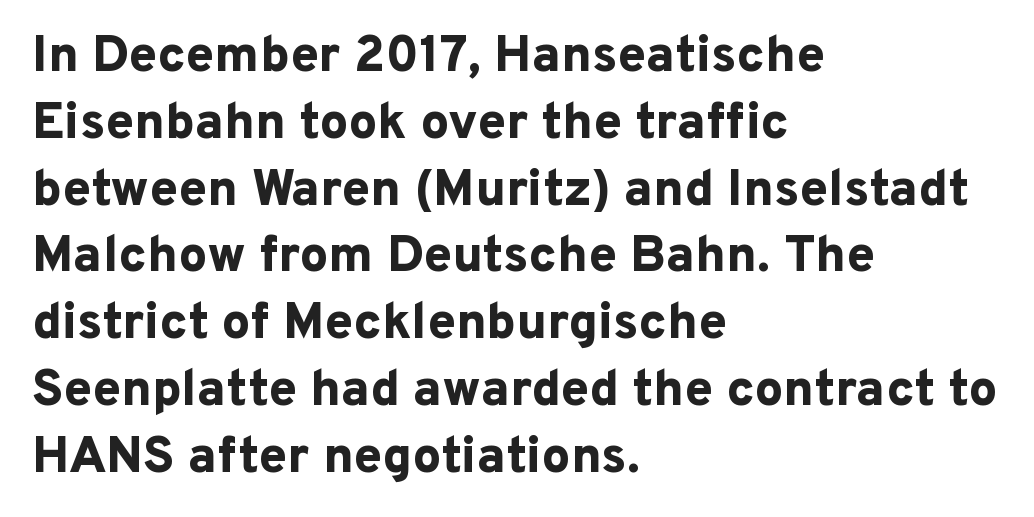
Q: Is the text bold? A: Yes.
Q: Is the text italic (slanted)? A: No, it is upright.
Q: Is the typeface a serif or a sans-serif typeface? A: Sans-serif.
Q: Is the text underlined? A: No.
Q: How is the paragraph aligned? A: Left-aligned.
Q: Is the spacing between letters normal or unusually wide? A: Normal.
Q: Is the spacing between lines tight, normal or loose? A: Normal.
Q: Width (condensed, normal, or wide)? A: Normal.
Q: Stroke contrast? A: Low.
Q: x-height? A: Medium.
Q: Monospaced? A: No.
